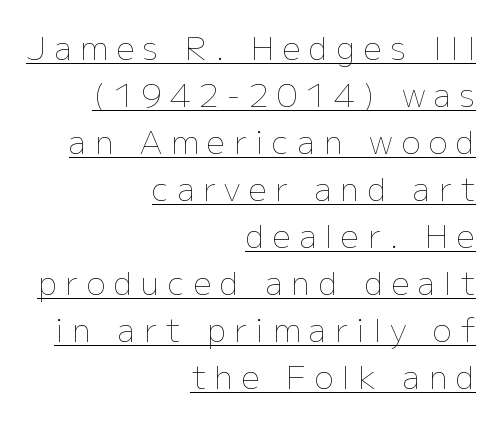
Q: Is the text bold? A: No.
Q: Is the text italic (slanted)? A: No, it is upright.
Q: Is the text underlined? A: Yes.
Q: How is the paragraph aligned? A: Right-aligned.
Q: Is the spacing between letters normal or unusually wide? A: Unusually wide.
Q: Is the spacing between lines tight, normal or loose? A: Normal.
Q: Width (condensed, normal, or wide)? A: Normal.
Q: Stroke contrast? A: Low.
Q: x-height? A: Medium.
Q: Monospaced? A: No.
